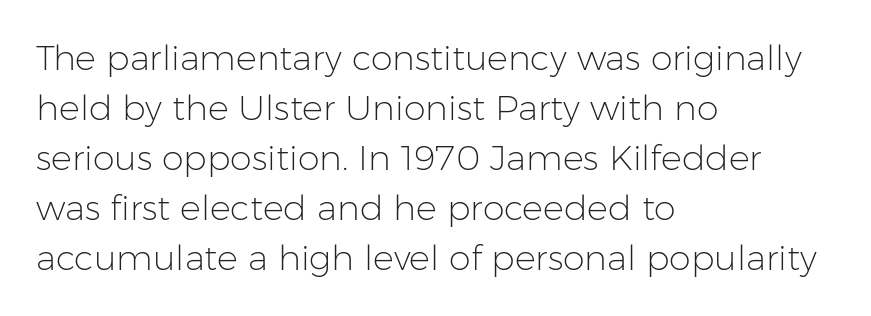
The image shows 35 px light sans-serif type, upright; set left-aligned, normal line spacing (1.43x), normal letter spacing, not underlined; low stroke contrast and a medium x-height.
